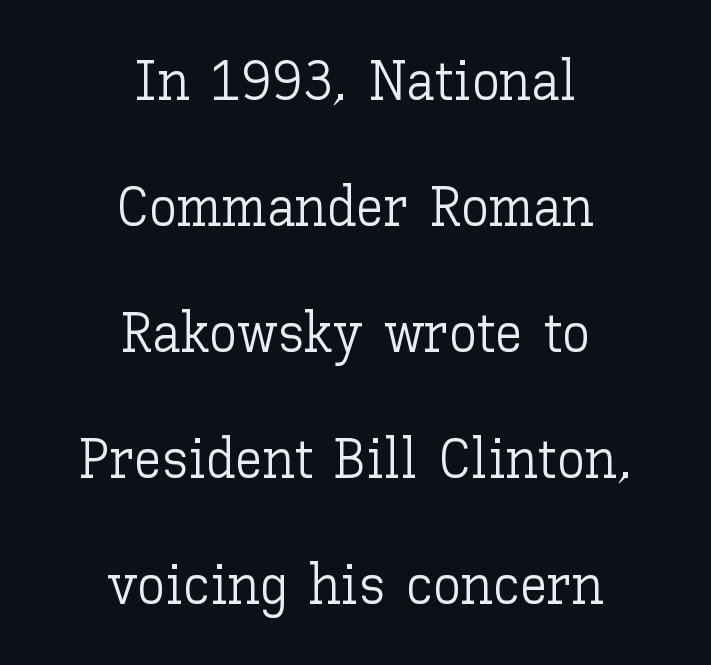
Q: Is the text bold? A: No.
Q: Is the text italic (slanted)? A: No, it is upright.
Q: Is the text underlined? A: No.
Q: How is the paragraph aligned? A: Centered.
Q: Is the spacing between letters normal or unusually wide? A: Normal.
Q: Is the spacing between lines tight, normal or loose? A: Loose.
Q: Width (condensed, normal, or wide)? A: Normal.
Q: Stroke contrast? A: Low.
Q: x-height? A: Medium.
Q: Monospaced? A: No.
